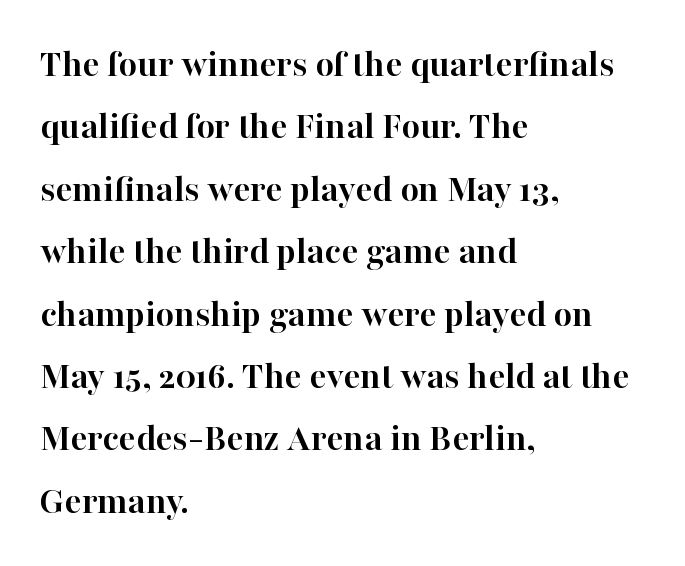
{"serif": "yes", "italic": "no", "bold": "yes", "weight": "semibold", "width": "normal", "stroke_contrast": "high", "x_height": "medium", "monospaced": "no", "underline": "no", "align": "left", "line_spacing": "normal", "line_spacing_ratio": 1.56, "letter_spacing": "normal", "letter_spacing_em": 0.0, "glyph_px": 40}
